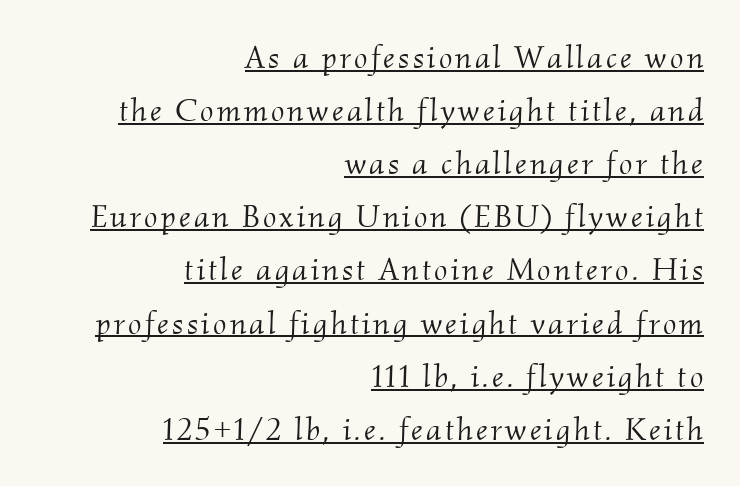
Characters are canted at an angle relative to the baseline's perpendicular. Line ends are locked; line starts wander. The rendering shows small feet on the letterforms — a serif design. This is not heavy type; no bold has been used. The designer left line spacing at the default.
